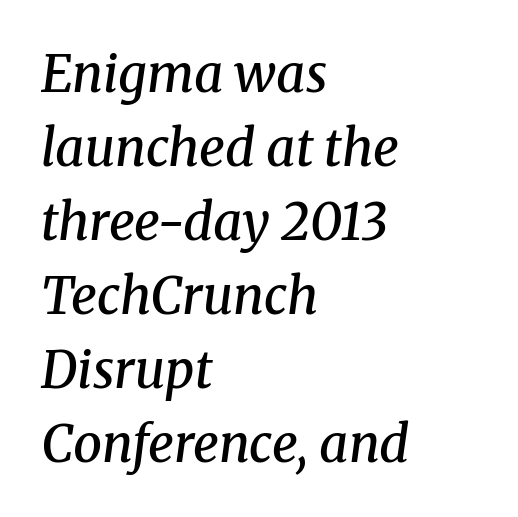
Q: Is the text bold? A: Semi-bold.
Q: Is the text italic (slanted)? A: Yes, it leans right by about 8 degrees.
Q: Is the typeface a serif or a sans-serif typeface? A: Serif.
Q: Is the text underlined? A: No.
Q: How is the paragraph aligned? A: Left-aligned.
Q: Is the spacing between letters normal or unusually wide? A: Normal.
Q: Is the spacing between lines tight, normal or loose? A: Normal.
Q: Width (condensed, normal, or wide)? A: Normal.
Q: Stroke contrast? A: Medium.
Q: x-height? A: Medium.
Q: Monospaced? A: No.
